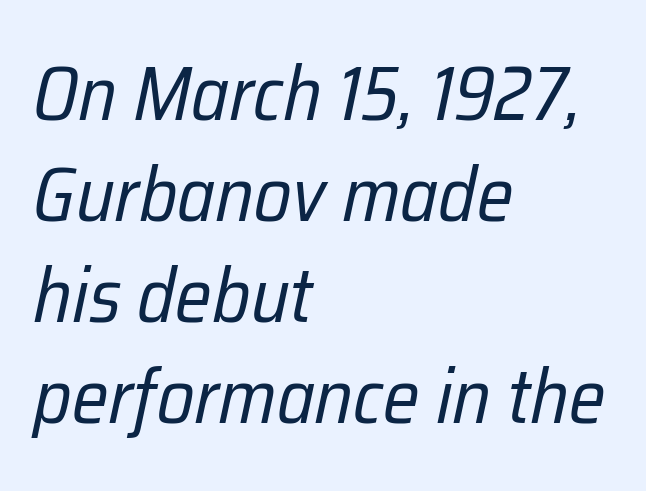
{"italic": "yes", "lean": "right", "slant_degrees": 12, "bold": "no", "weight": "regular", "width": "condensed", "stroke_contrast": "low", "x_height": "medium", "monospaced": "no", "underline": "no", "align": "left", "line_spacing": "normal", "line_spacing_ratio": 1.33, "letter_spacing": "normal", "letter_spacing_em": 0.0, "glyph_px": 76}
